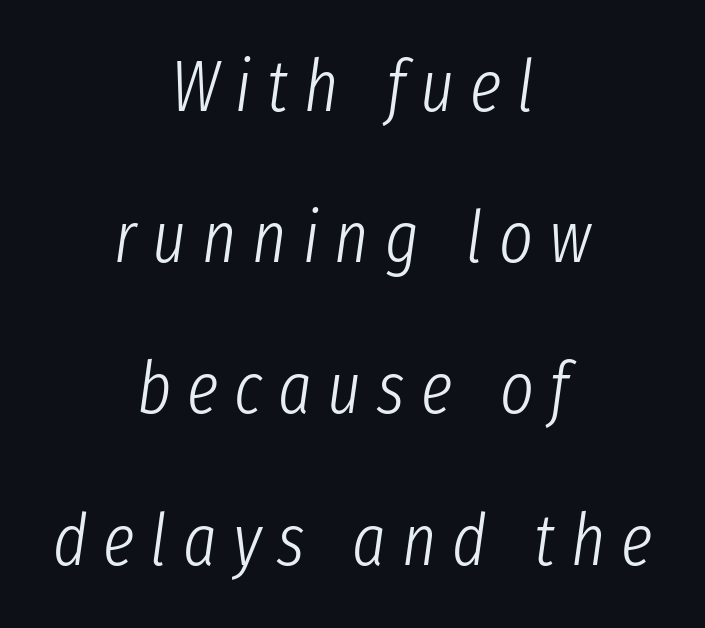
{"italic": "yes", "lean": "right", "slant_degrees": 8, "bold": "no", "weight": "light", "width": "condensed", "stroke_contrast": "low", "x_height": "medium", "monospaced": "no", "underline": "no", "align": "center", "line_spacing": "loose", "line_spacing_ratio": 2.1, "letter_spacing": "wide", "letter_spacing_em": 0.22, "glyph_px": 72}
